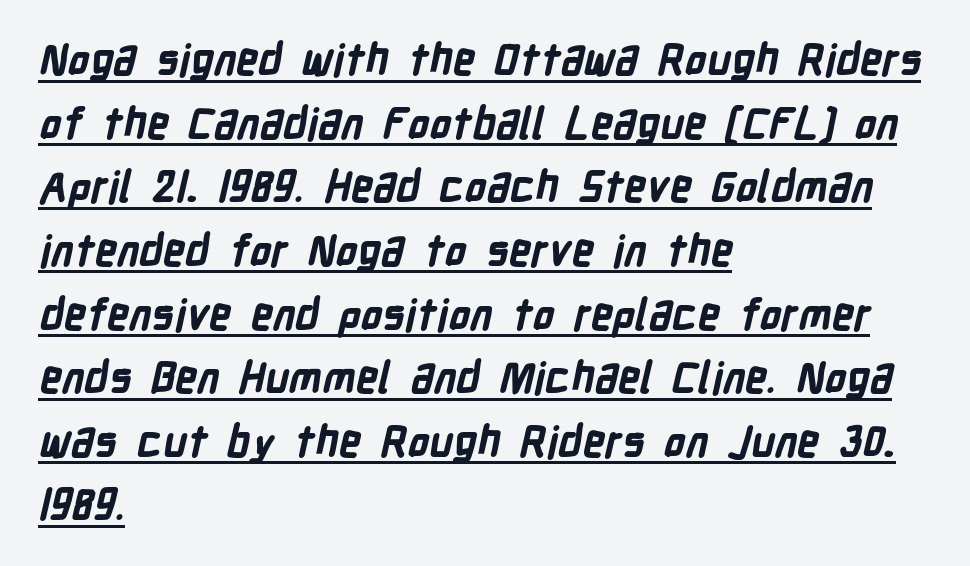
How are the letters spaced? Ordinarily, with no added tracking. Emphasis by weight is at full strength: bold. Look at the bottom of the vertical strokes: they stop flat, with no serifs. Which margin do the lines hug? The left one — the right edge is uneven. The letters advance in unequal steps, a hallmark of proportional type.
